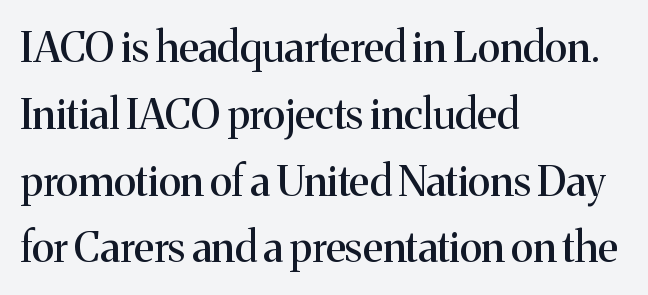
{"serif": "yes", "italic": "no", "width": "normal", "stroke_contrast": "medium", "x_height": "medium", "monospaced": "no", "underline": "no", "align": "left", "line_spacing": "normal", "line_spacing_ratio": 1.59, "letter_spacing": "normal", "letter_spacing_em": 0.0, "glyph_px": 42}
